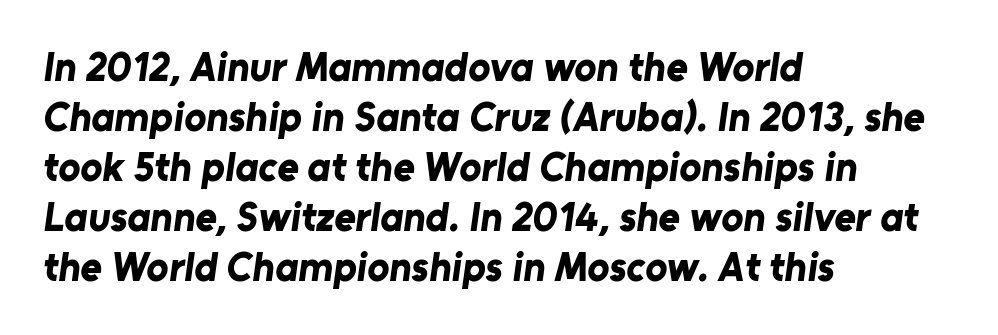
{"serif": "no", "bold": "yes", "weight": "bold", "width": "normal", "stroke_contrast": "low", "x_height": "medium", "monospaced": "no", "underline": "no", "align": "left", "line_spacing_ratio": 1.22, "letter_spacing": "normal", "letter_spacing_em": 0.0, "glyph_px": 41}
